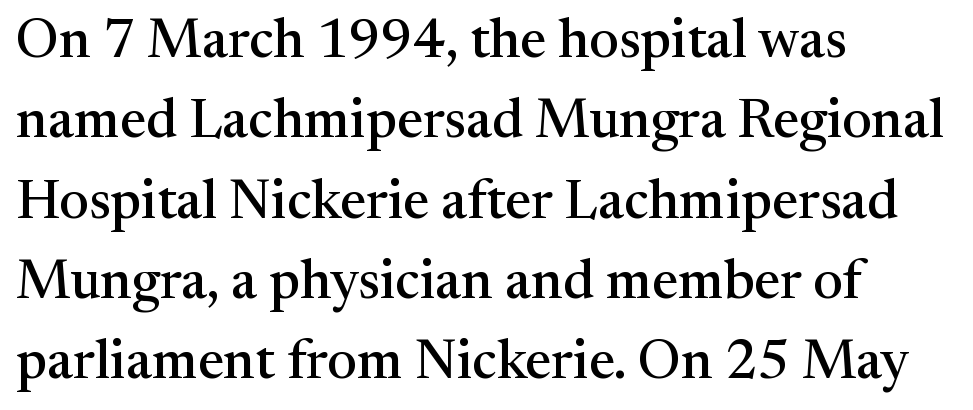
Q: Is the text italic (slanted)? A: No, it is upright.
Q: Is the typeface a serif or a sans-serif typeface? A: Serif.
Q: Is the text underlined? A: No.
Q: How is the paragraph aligned? A: Left-aligned.
Q: Is the spacing between letters normal or unusually wide? A: Normal.
Q: Is the spacing between lines tight, normal or loose? A: Normal.
Q: Width (condensed, normal, or wide)? A: Normal.
Q: Stroke contrast? A: Medium.
Q: x-height? A: Medium.
Q: Monospaced? A: No.
